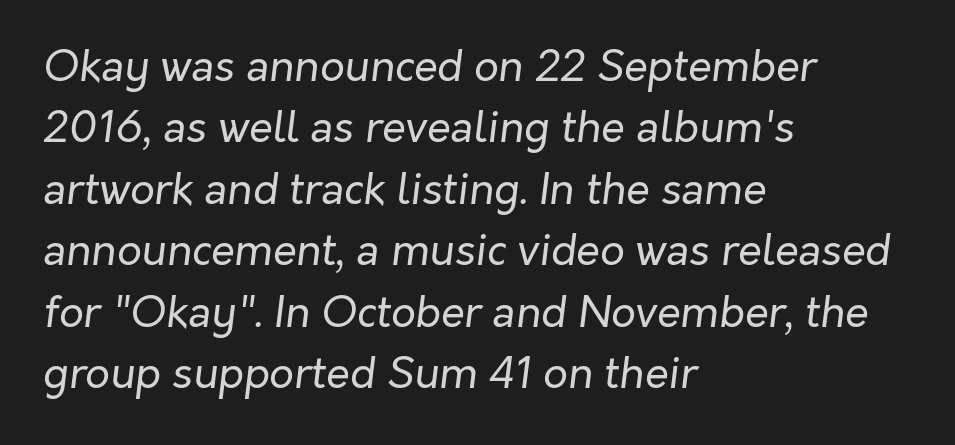
The setting favours the left margin, as ordinary paragraphs usually do. No extra tracking has been applied to these lines. The space beneath each line is pristine and unruled. It's the slanting kind of type. A quiet, ordinary-to-light weight characterises the typeface.
